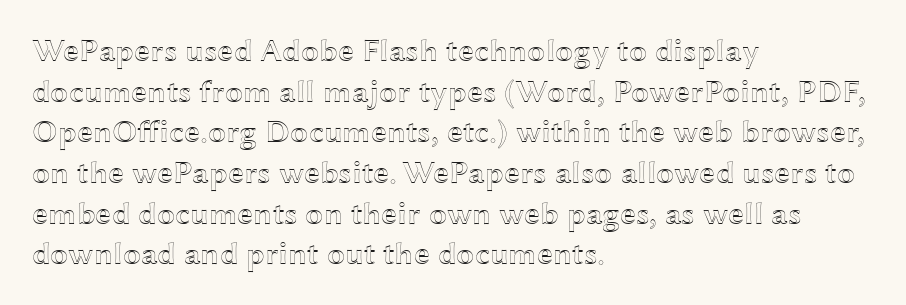
{"italic": "no", "width": "wide", "x_height": "medium", "monospaced": "no", "underline": "no", "align": "left", "line_spacing": "normal", "line_spacing_ratio": 1.27, "letter_spacing": "normal", "letter_spacing_em": 0.0, "glyph_px": 32}
